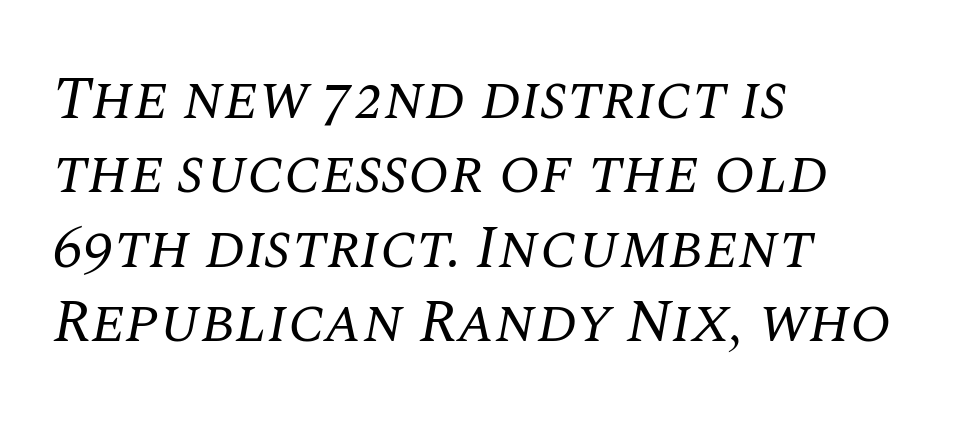
The image shows 61 px regular-weight serif type, italic (leaning right); set left-aligned, line spacing 1.22x, normal letter spacing, not underlined; medium stroke contrast and a large x-height.
